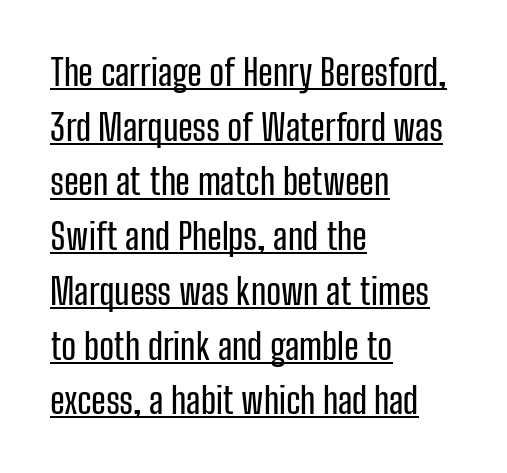
Whoever set this chose a conventional vertical rhythm. The lines are quadded left. Varying glyph widths throughout — classic text-font behaviour. Are there feet on the stems? There aren't — it's a sans.
